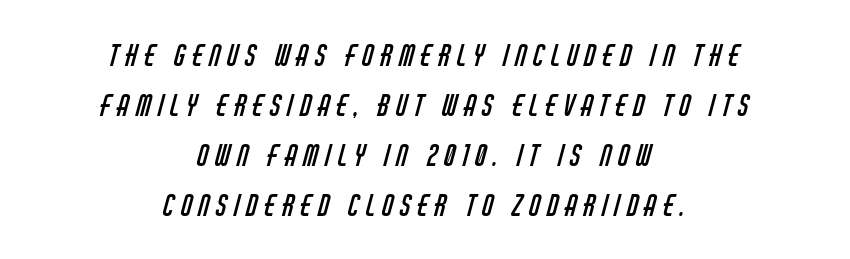
{"serif": "no", "bold": "no", "weight": "regular", "width": "condensed", "stroke_contrast": "low", "x_height": "large", "monospaced": "no", "underline": "no", "align": "center", "line_spacing_ratio": 1.72, "letter_spacing": "wide", "letter_spacing_em": 0.23, "glyph_px": 29}
